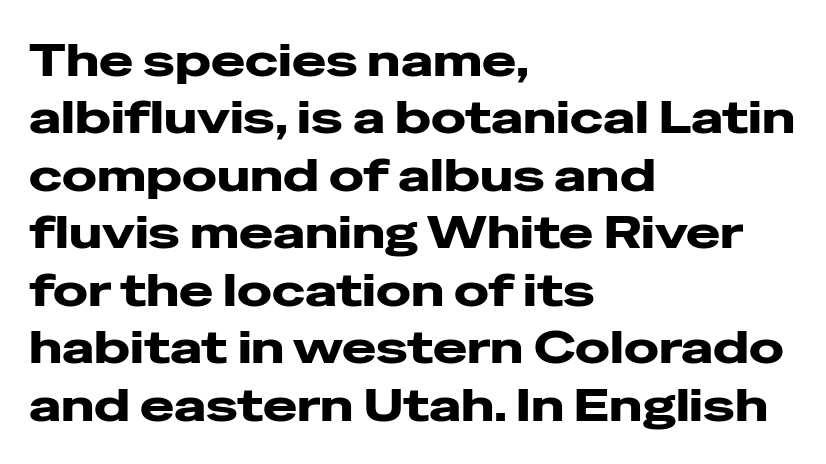
Q: Is the text italic (slanted)? A: No, it is upright.
Q: Is the typeface a serif or a sans-serif typeface? A: Sans-serif.
Q: Is the text underlined? A: No.
Q: How is the paragraph aligned? A: Left-aligned.
Q: Is the spacing between letters normal or unusually wide? A: Normal.
Q: Is the spacing between lines tight, normal or loose? A: Normal.
Q: Width (condensed, normal, or wide)? A: Wide.
Q: Stroke contrast? A: Low.
Q: x-height? A: Medium.
Q: Monospaced? A: No.
